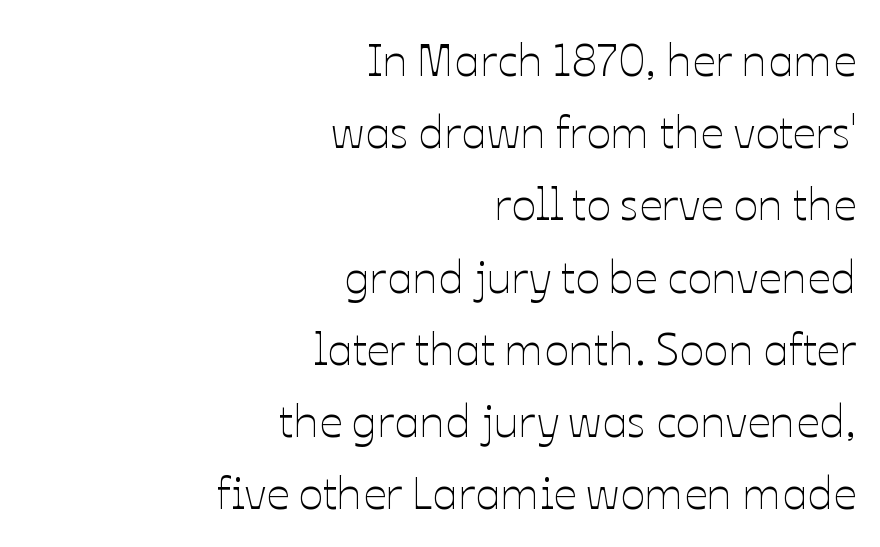
This rendering leaves character spacing at its baseline value. The lettering holds an erect, upright posture throughout. Short and long lines alike share a common ending point at right. Words float on clear page, feet unadorned. Leading: standard.
